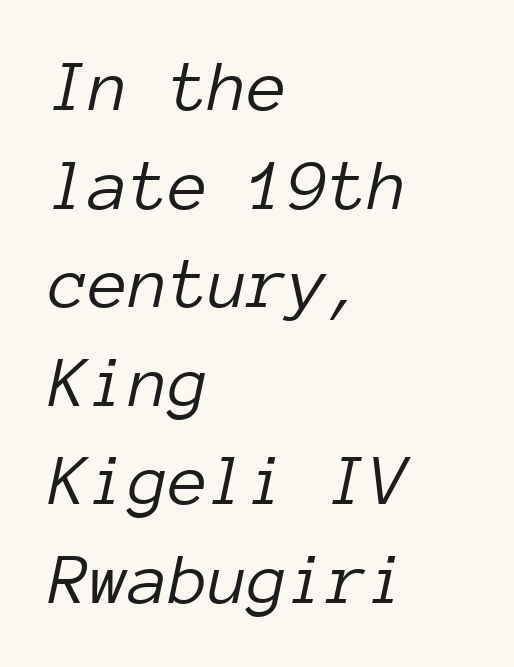
The image shows 73 px light type, italic (leaning right), monospaced; set left-aligned, normal line spacing (1.35x), normal letter spacing, not underlined; low stroke contrast and a medium x-height.
